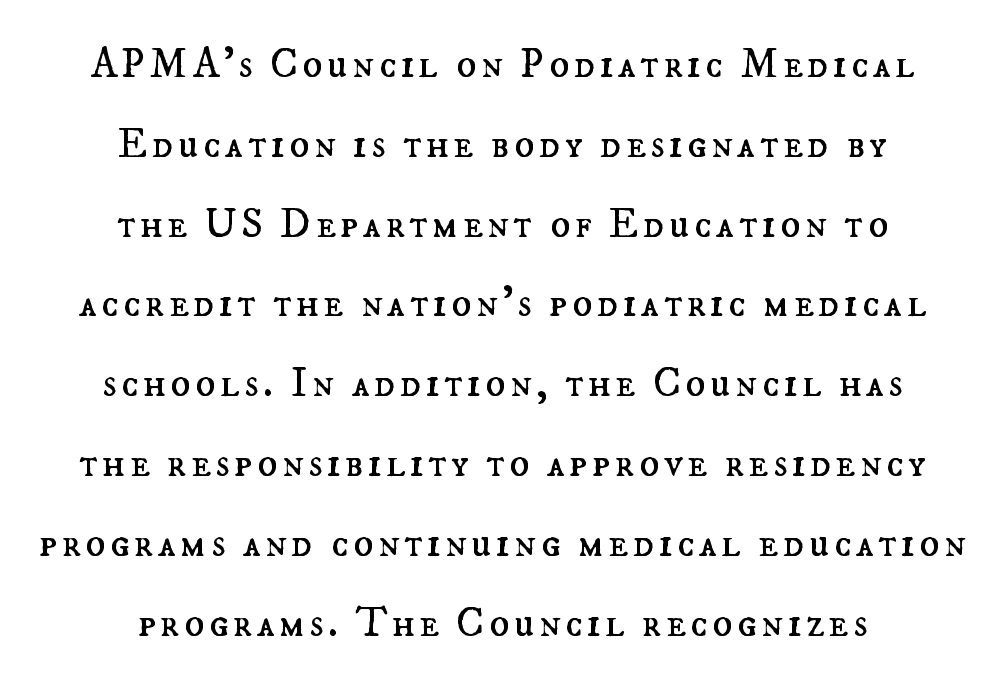
{"italic": "no", "bold": "no", "weight": "regular", "width": "normal", "stroke_contrast": "medium", "x_height": "small", "monospaced": "no", "underline": "no", "align": "center", "line_spacing": "loose", "line_spacing_ratio": 1.9, "glyph_px": 42}
